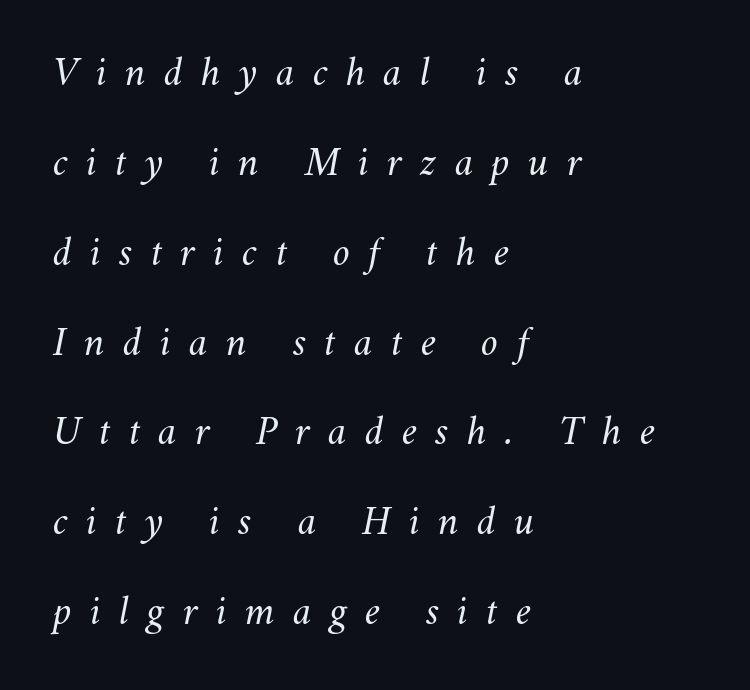
Q: Is the text bold? A: No.
Q: Is the text italic (slanted)? A: Yes, it leans right by about 11 degrees.
Q: Is the text underlined? A: No.
Q: How is the paragraph aligned? A: Left-aligned.
Q: Is the spacing between letters normal or unusually wide? A: Unusually wide.
Q: Is the spacing between lines tight, normal or loose? A: Loose.
Q: Width (condensed, normal, or wide)? A: Normal.
Q: Stroke contrast? A: Medium.
Q: x-height? A: Small.
Q: Monospaced? A: No.
